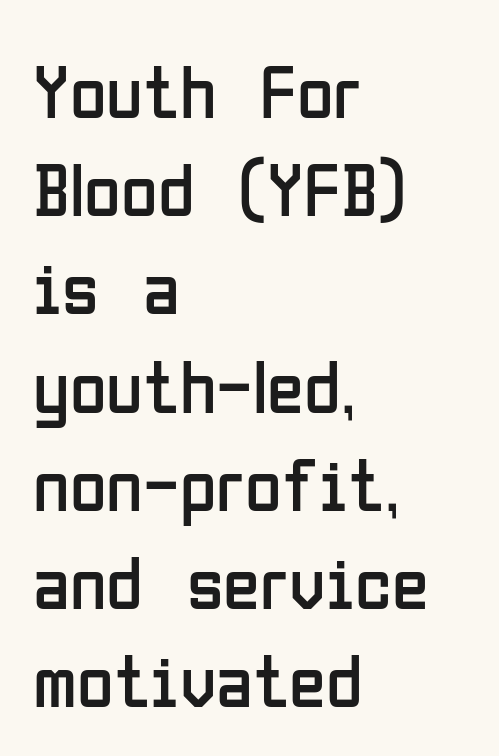
The image shows 75 px regular-weight, condensed sans-serif type, upright; set left-aligned, normal line spacing (1.31x), normal letter spacing, not underlined; low stroke contrast and a medium x-height.
